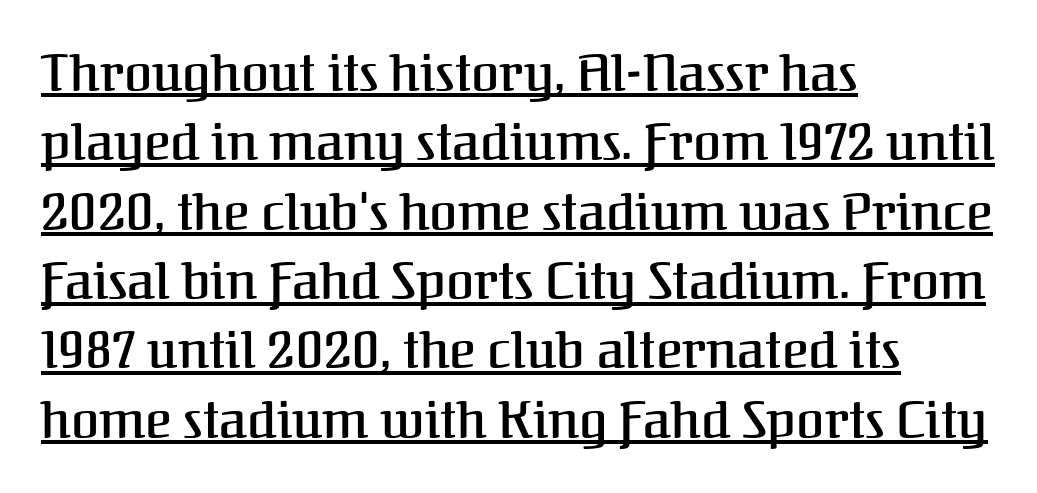
{"serif": "yes", "italic": "no", "bold": "semi", "weight": "semibold", "width": "normal", "stroke_contrast": "medium", "x_height": "medium", "monospaced": "no", "underline": "yes", "align": "left", "line_spacing": "normal", "line_spacing_ratio": 1.36, "letter_spacing": "normal", "letter_spacing_em": 0.0, "glyph_px": 51}
